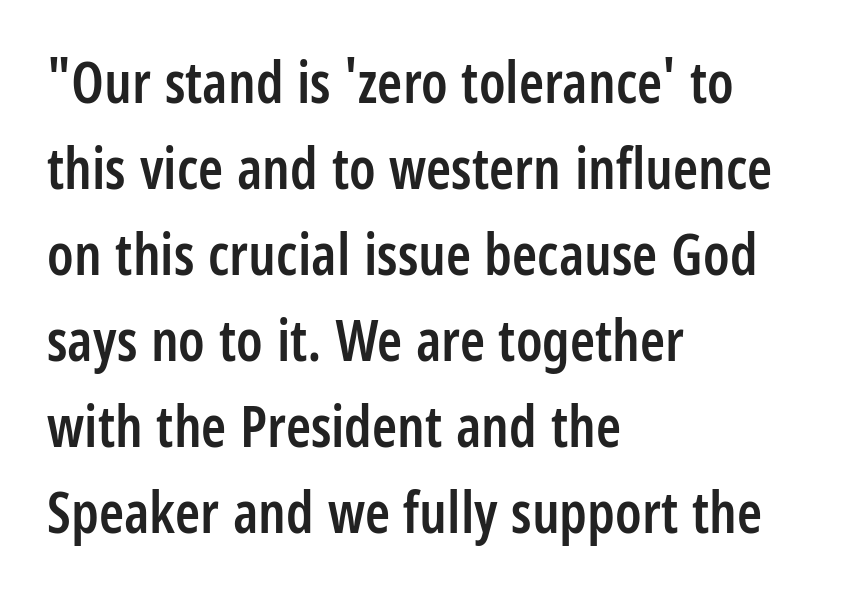
Q: Is the text bold? A: Semi-bold.
Q: Is the text italic (slanted)? A: No, it is upright.
Q: Is the typeface a serif or a sans-serif typeface? A: Sans-serif.
Q: Is the text underlined? A: No.
Q: How is the paragraph aligned? A: Left-aligned.
Q: Is the spacing between letters normal or unusually wide? A: Normal.
Q: Is the spacing between lines tight, normal or loose? A: Normal.
Q: Width (condensed, normal, or wide)? A: Condensed.
Q: Stroke contrast? A: Low.
Q: x-height? A: Large.
Q: Monospaced? A: No.
